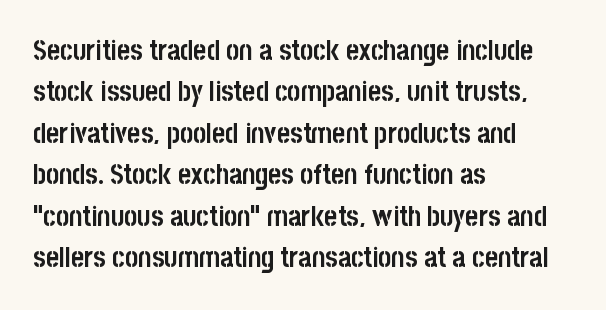
Ascenders rise straight up at ninety degrees. Letters rest on an invisible, unmarked baseline. Thick stems and heavy bowls — unmistakably bold. Regular leading.
